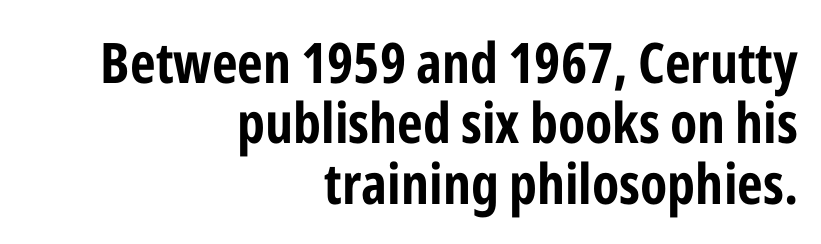
Q: Is the text bold? A: Yes.
Q: Is the text italic (slanted)? A: No, it is upright.
Q: Is the typeface a serif or a sans-serif typeface? A: Sans-serif.
Q: Is the text underlined? A: No.
Q: How is the paragraph aligned? A: Right-aligned.
Q: Is the spacing between letters normal or unusually wide? A: Normal.
Q: Is the spacing between lines tight, normal or loose? A: Tight.
Q: Width (condensed, normal, or wide)? A: Condensed.
Q: Stroke contrast? A: Low.
Q: x-height? A: Medium.
Q: Monospaced? A: No.
